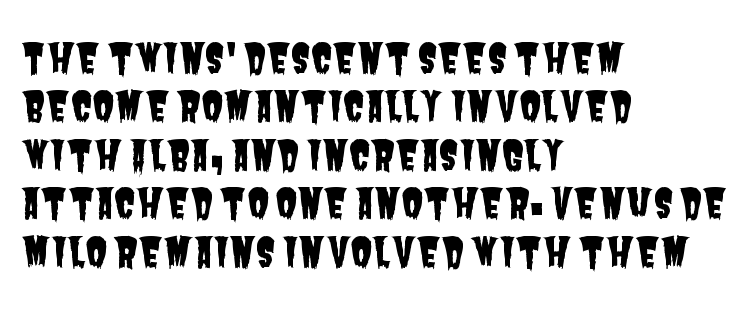
Beneath every word, the page is bare. Note the varied advance widths — an 'i' is clearly narrower than an 'm'. Look at the bottom of the vertical strokes: they stop flat, with no serifs. Standard letterfit; no display-style spreading of the glyphs. The rag falls on the right side of this text block.
